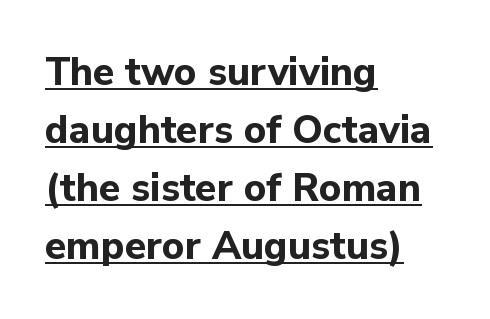
{"serif": "no", "italic": "no", "bold": "yes", "weight": "bold", "width": "normal", "stroke_contrast": "low", "x_height": "medium", "monospaced": "no", "underline": "yes", "align": "left", "line_spacing": "normal", "line_spacing_ratio": 1.49, "letter_spacing": "normal", "letter_spacing_em": 0.0, "glyph_px": 39}
